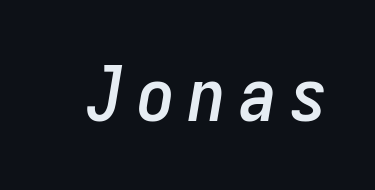
Do the characters align in a grid? Yes, the font is monospaced. Any mark beneath the type? The region is blank. The passage shown leans; its letterforms are oblique.
